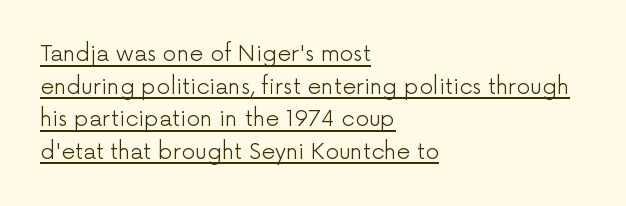
No letter is thick-stroked: the sample isn't bold. Regular leading. The line texture is even and compact thanks to regular tracking. Nope, not italic — everything's standing straight. Every row of glyphs begins at an identical x-position on the left. Somebody hit Ctrl+U on this one — the words are underlined.
